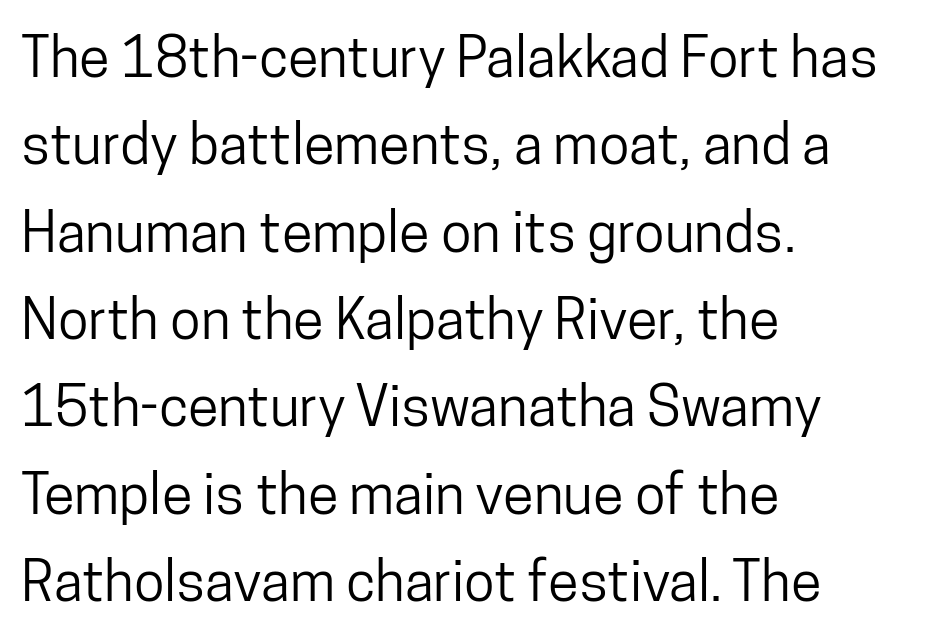
The passage shown stacks its lines at a standard gap. This rendering employs a face without finishing strokes, i.e., a sans-serif. Words appear dense and cohesive because spacing is normal. The passage is arranged the way most books set body copy — flush left.
